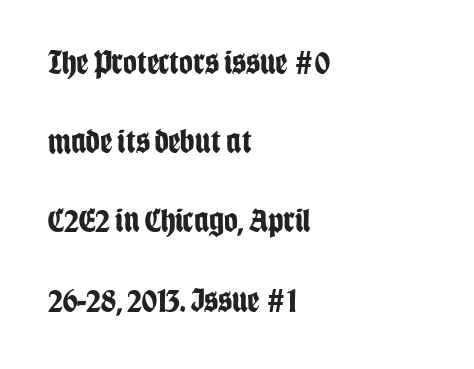
Whoever set this chose breathing room over compactness in the vertical rhythm. Check the space under the baseline: it is left empty. The passage shown has conventional tracking throughout. Spacing verdict: proportional, widths tailored to each character. The typesetting leans heavy: a genuine bold. The characters display no serif detailing; their extremities are plain.
